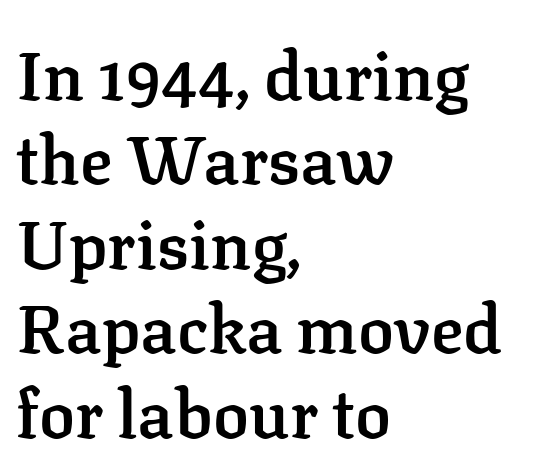
Every character sits straight up, as roman type does. The paragraph has a hard left edge and a soft right edge. A somewhat darkened texture: the type is semibold rather than bold. Type style note: has serifs.
